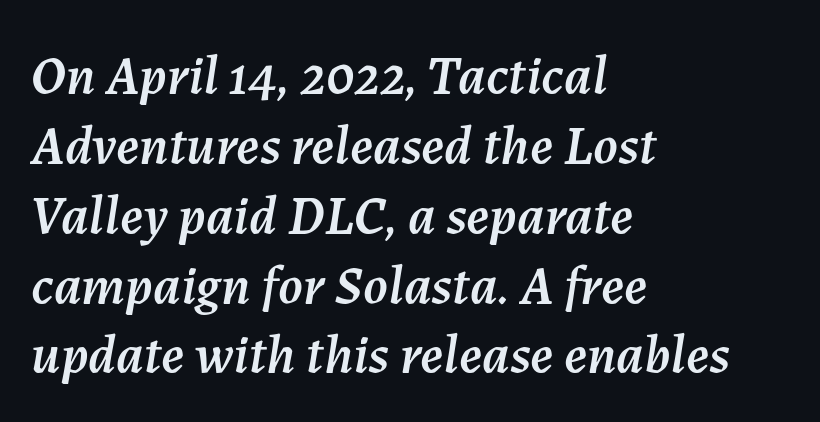
The image shows 55 px text type, italic (leaning right); set left-aligned, normal line spacing (1.27x), normal letter spacing, not underlined; medium stroke contrast and a medium x-height.
